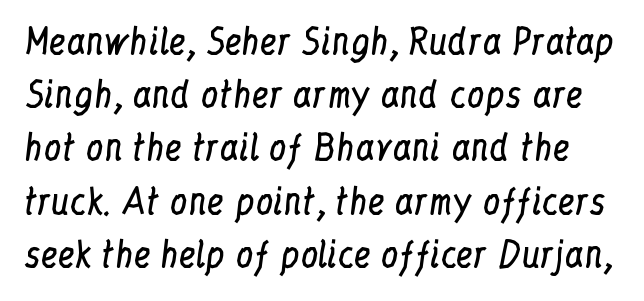
Q: Is the text bold? A: No.
Q: Is the text italic (slanted)? A: Yes.
Q: Is the typeface a serif or a sans-serif typeface? A: Serif.
Q: Is the text underlined? A: No.
Q: Is the spacing between letters normal or unusually wide? A: Normal.
Q: Is the spacing between lines tight, normal or loose? A: Normal.
Q: Width (condensed, normal, or wide)? A: Condensed.
Q: Stroke contrast? A: Low.
Q: x-height? A: Medium.
Q: Monospaced? A: No.
